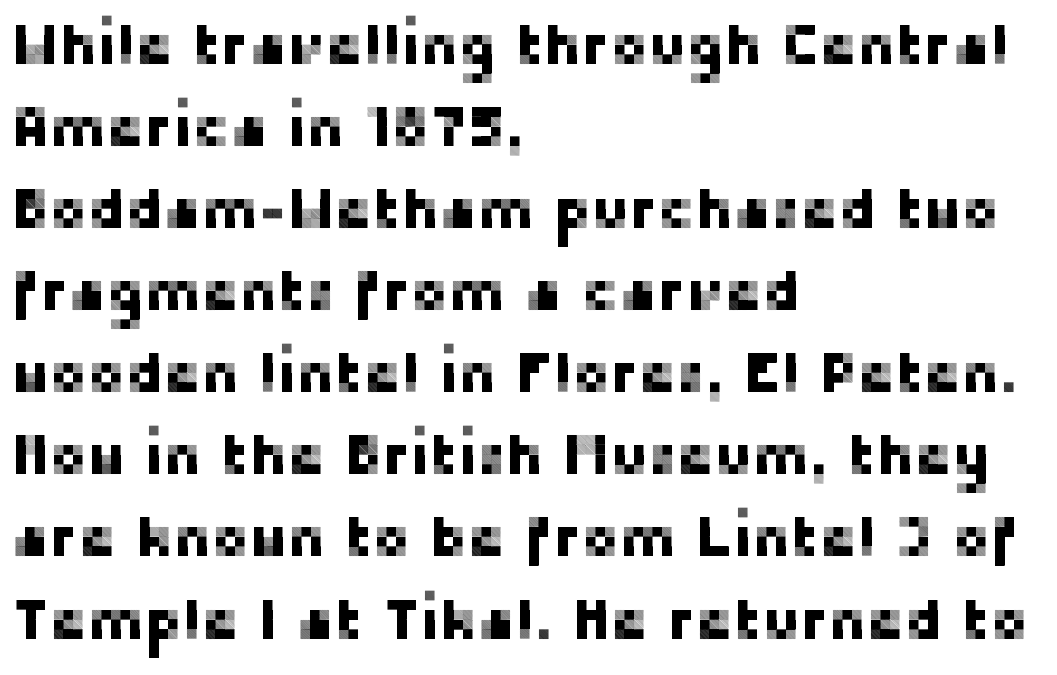
Quick note: interline space is typical. Each letter keeps its own natural width here, so spacing adapts to shape. The typography opts for an upright posture over an oblique one. Descender tails drop into unmarked territory.
